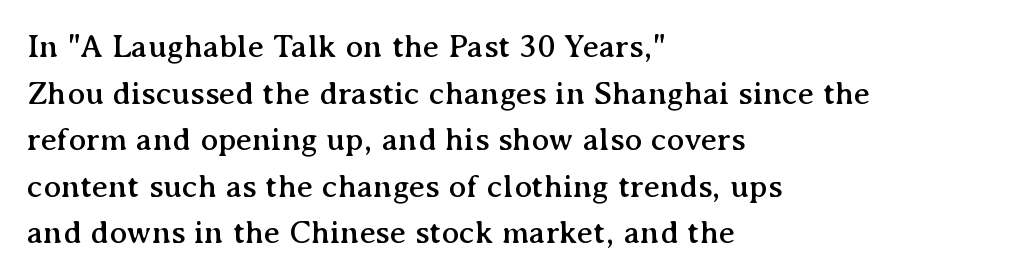
Q: Is the text italic (slanted)? A: No, it is upright.
Q: Is the typeface a serif or a sans-serif typeface? A: Serif.
Q: Is the text underlined? A: No.
Q: How is the paragraph aligned? A: Left-aligned.
Q: Is the spacing between letters normal or unusually wide? A: Normal.
Q: Is the spacing between lines tight, normal or loose? A: Normal.
Q: Width (condensed, normal, or wide)? A: Normal.
Q: Stroke contrast? A: Medium.
Q: x-height? A: Medium.
Q: Monospaced? A: No.
